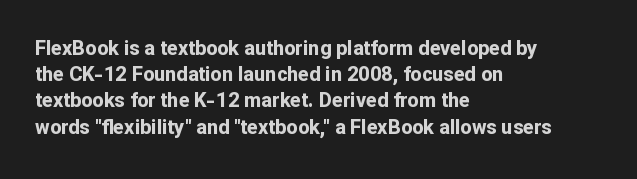
Q: Is the text bold? A: Yes.
Q: Is the text italic (slanted)? A: No, it is upright.
Q: Is the text underlined? A: No.
Q: How is the paragraph aligned? A: Left-aligned.
Q: Is the spacing between letters normal or unusually wide? A: Normal.
Q: Is the spacing between lines tight, normal or loose? A: Normal.
